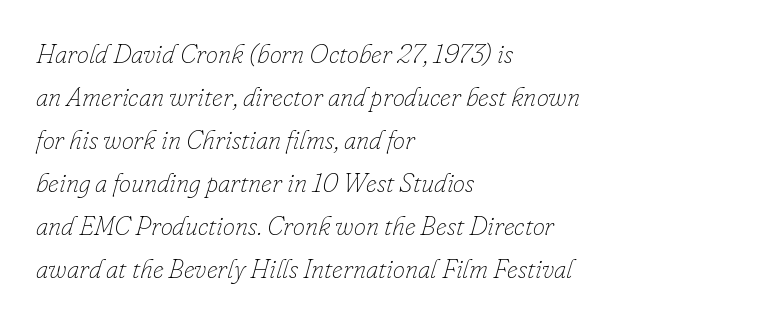
The image shows 27 px text type, italic (leaning right); set left-aligned, normal line spacing (1.59x), normal letter spacing, not underlined.
